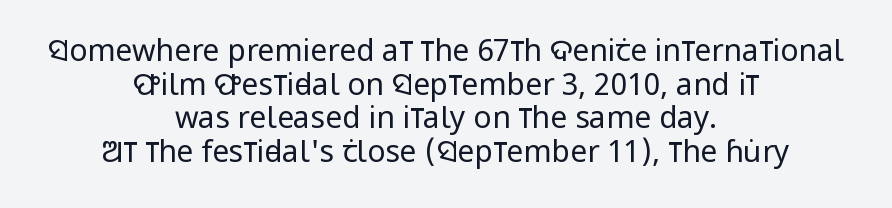
{"serif": "no", "italic": "no", "bold": "no", "weight": "regular", "width": "condensed", "stroke_contrast": "low", "x_height": "large", "monospaced": "no", "underline": "no", "align": "center", "line_spacing": "tight", "line_spacing_ratio": 1.12, "letter_spacing": "normal", "letter_spacing_em": 0.0, "glyph_px": 30}
